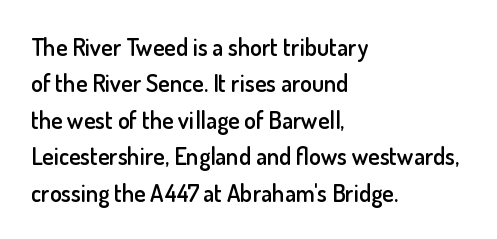
These lines keep a tight, regular rhythm from letter to letter. The foot of each line stays bare and open. The rag falls on the right side of this text block. The designer left line spacing at the default.
